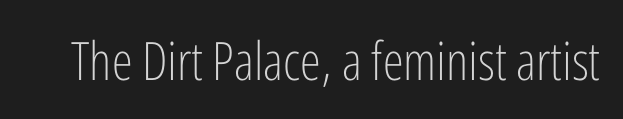
How are the letters spaced? Ordinarily, with no added tracking. Note: no serifs on the glyphs. The space beneath each line is pristine and unruled. Varying glyph widths throughout — classic text-font behaviour. The letters stand upright; this is a roman face.
